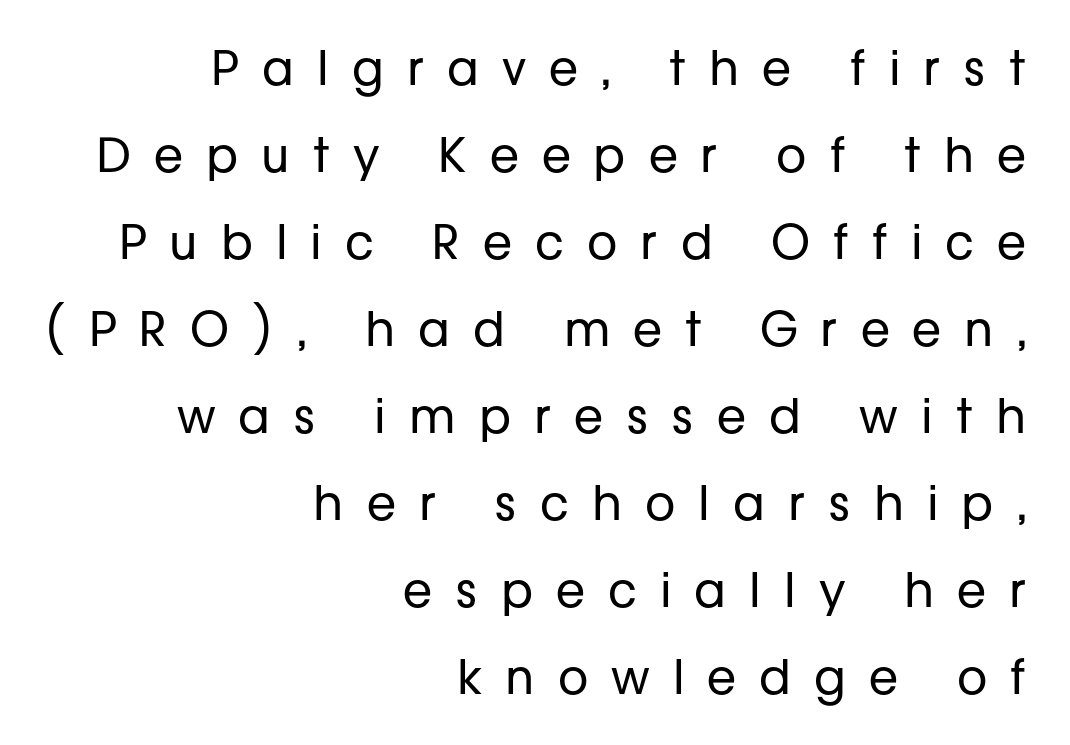
{"serif": "no", "italic": "no", "bold": "no", "weight": "regular", "width": "normal", "stroke_contrast": "low", "x_height": "medium", "monospaced": "no", "underline": "no", "align": "right", "line_spacing_ratio": 1.85, "letter_spacing": "wide", "letter_spacing_em": 0.49, "glyph_px": 47}
